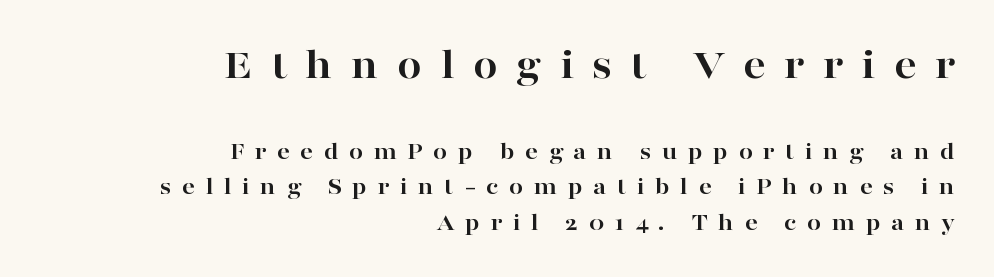
{"serif": "yes", "italic": "no", "bold": "yes", "weight": "bold", "width": "wide", "stroke_contrast": "high", "x_height": "medium", "monospaced": "no", "underline": "no", "align": "right", "line_spacing": "normal", "line_spacing_ratio": 1.41, "letter_spacing": "wide", "letter_spacing_em": 0.42, "larger_block": "first", "size_ratio": 1.76, "glyph_px": 44}
